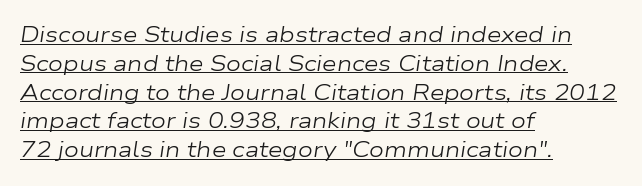
{"italic": "yes", "lean": "right", "slant_degrees": 9, "bold": "no", "underline": "yes", "align": "left", "line_spacing": "normal", "line_spacing_ratio": 1.37, "letter_spacing": "normal", "letter_spacing_em": 0.0, "glyph_px": 21}
